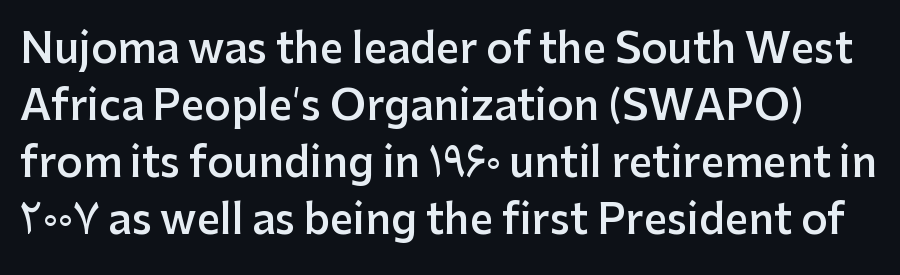
{"serif": "no", "italic": "no", "bold": "semi", "weight": "semibold", "width": "normal", "stroke_contrast": "low", "x_height": "medium", "monospaced": "no", "underline": "no", "line_spacing": "normal", "line_spacing_ratio": 1.39, "letter_spacing": "normal", "letter_spacing_em": 0.0, "glyph_px": 41}
